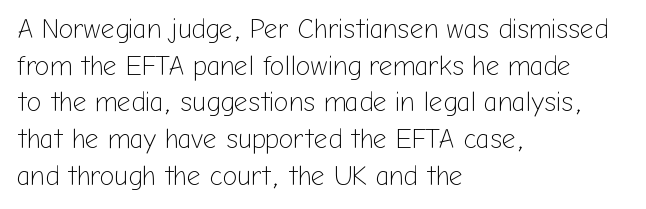
{"italic": "no", "bold": "no", "underline": "no", "align": "left", "line_spacing": "normal", "line_spacing_ratio": 1.36, "letter_spacing": "normal", "letter_spacing_em": 0.0, "glyph_px": 27}
